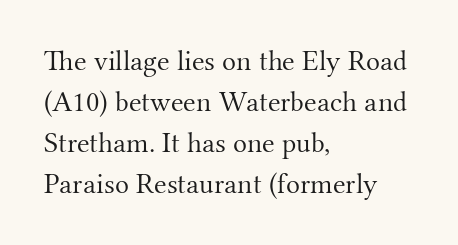
Q: Is the text bold? A: No.
Q: Is the text italic (slanted)? A: No, it is upright.
Q: Is the typeface a serif or a sans-serif typeface? A: Serif.
Q: Is the text underlined? A: No.
Q: How is the paragraph aligned? A: Left-aligned.
Q: Is the spacing between letters normal or unusually wide? A: Normal.
Q: Is the spacing between lines tight, normal or loose? A: Normal.
Q: Width (condensed, normal, or wide)? A: Normal.
Q: Stroke contrast? A: Medium.
Q: x-height? A: Small.
Q: Monospaced? A: No.
